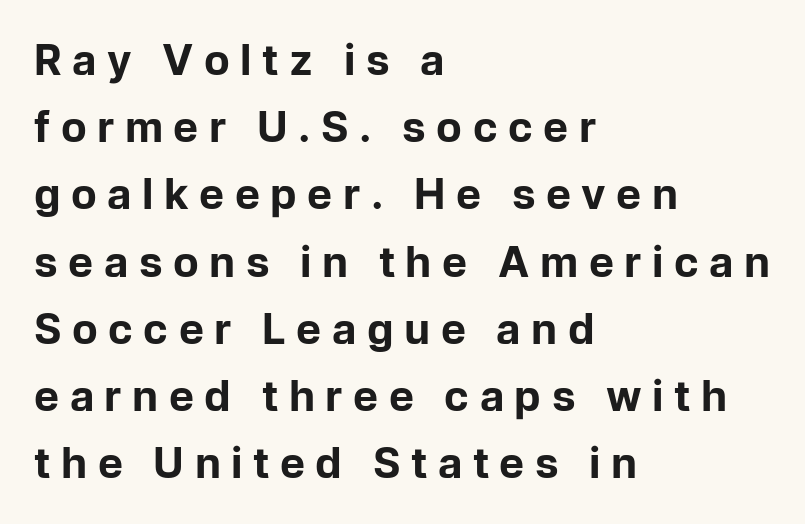
Q: Is the text bold? A: Yes.
Q: Is the text italic (slanted)? A: No, it is upright.
Q: Is the typeface a serif or a sans-serif typeface? A: Sans-serif.
Q: Is the text underlined? A: No.
Q: How is the paragraph aligned? A: Left-aligned.
Q: Is the spacing between letters normal or unusually wide? A: Unusually wide.
Q: Is the spacing between lines tight, normal or loose? A: Normal.
Q: Width (condensed, normal, or wide)? A: Normal.
Q: Stroke contrast? A: Low.
Q: x-height? A: Medium.
Q: Monospaced? A: No.
